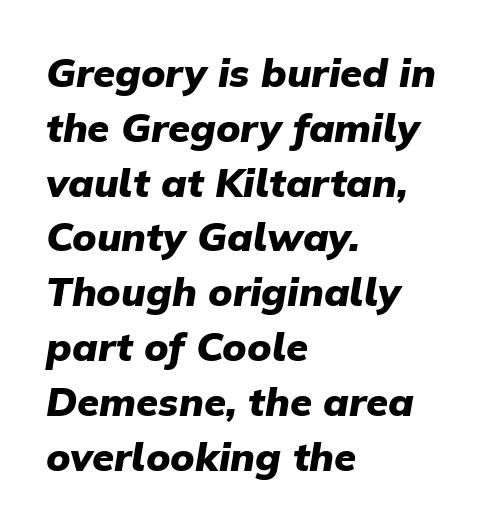
Q: Is the text bold? A: Yes.
Q: Is the text italic (slanted)? A: Yes, it leans right by about 9 degrees.
Q: Is the text underlined? A: No.
Q: How is the paragraph aligned? A: Left-aligned.
Q: Is the spacing between letters normal or unusually wide? A: Normal.
Q: Is the spacing between lines tight, normal or loose? A: Normal.
Q: Width (condensed, normal, or wide)? A: Normal.
Q: Stroke contrast? A: Low.
Q: x-height? A: Medium.
Q: Monospaced? A: No.
